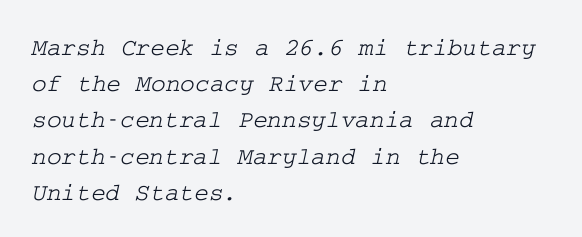
{"underline": "no", "align": "left", "line_spacing": "normal", "line_spacing_ratio": 1.45, "letter_spacing": "normal", "letter_spacing_em": 0.0, "glyph_px": 25}
